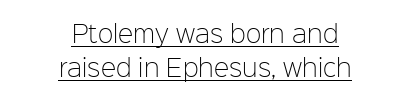
A typographer would call this underscored text. Leading: standard. One-word summary of the alignment: center. This rendering leaves character spacing at its baseline value. Posture: upright roman.
